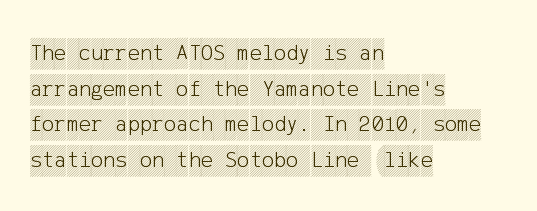
Q: Is the text italic (slanted)? A: No, it is upright.
Q: Is the text underlined? A: No.
Q: How is the paragraph aligned? A: Left-aligned.
Q: Is the spacing between letters normal or unusually wide? A: Normal.
Q: Is the spacing between lines tight, normal or loose? A: Normal.
